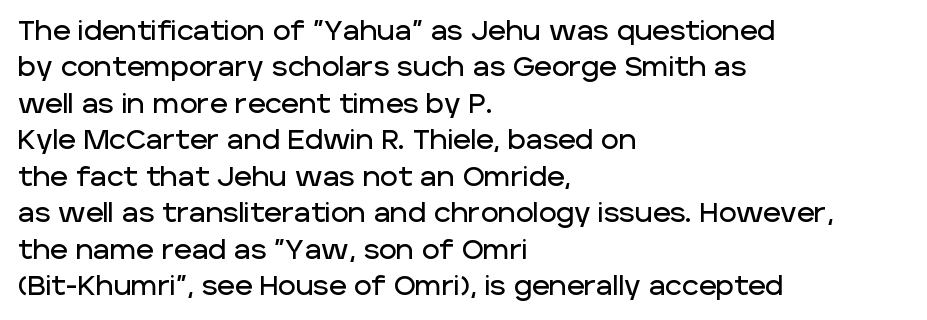
Tracking value appears to be zero — textbook default spacing. The type sits square on the baseline with zero lean. A clean baseline with only descenders dipping below it. Is the block centered? No — it sits flush against the left margin. Notice how descenders clear the ascenders below comfortably — that's standard leading.
